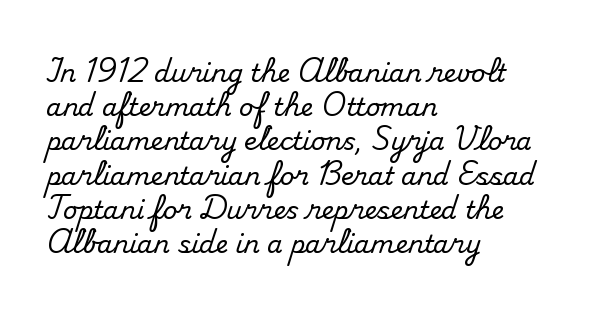
Q: Is the text italic (slanted)? A: Yes.
Q: Is the text underlined? A: No.
Q: How is the paragraph aligned? A: Left-aligned.
Q: Is the spacing between letters normal or unusually wide? A: Normal.
Q: Is the spacing between lines tight, normal or loose? A: Normal.
